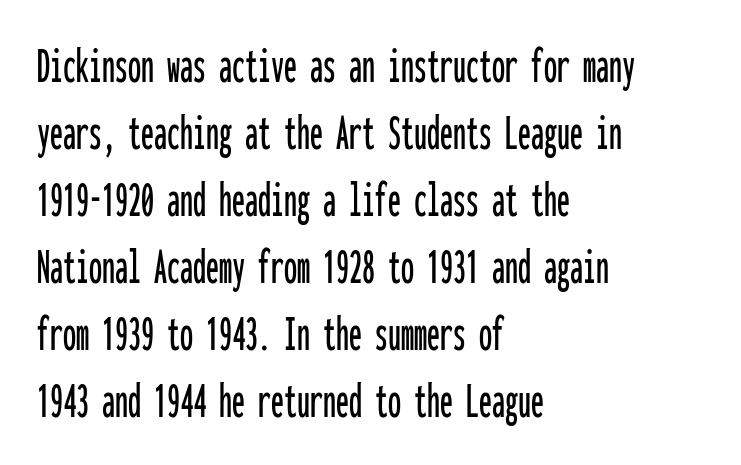
{"serif": "no", "italic": "no", "width": "condensed", "stroke_contrast": "low", "x_height": "medium", "monospaced": "yes", "underline": "no", "align": "left", "line_spacing": "normal", "line_spacing_ratio": 1.29, "letter_spacing": "normal", "letter_spacing_em": 0.0, "glyph_px": 52}
